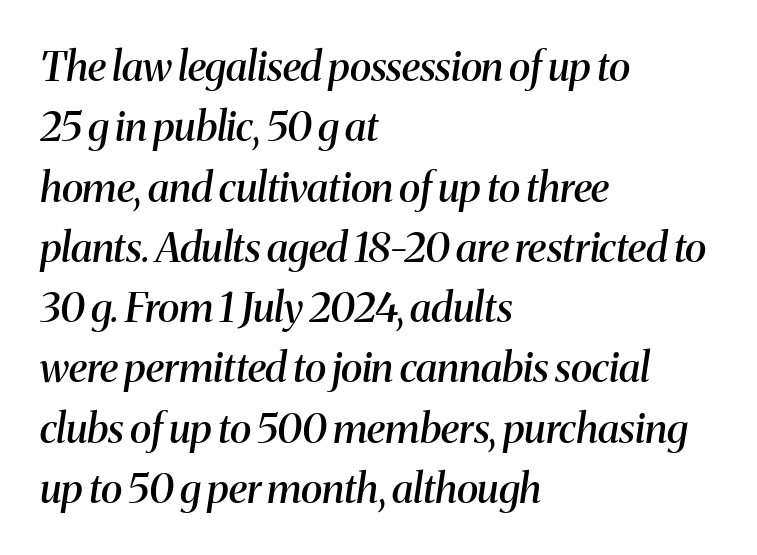
Successive baselines arrive at the customary interval. Horizontally, the lines are justified to the leading edge only. The typeface chosen for these lines features serifs. This is oblique type, the kind used for emphasis or titles. Look at the stroke-to-counter ratio: somewhat heavy, a semibold.
